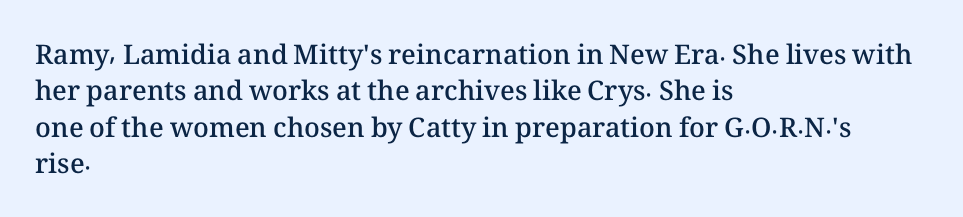
Q: Is the text bold? A: Semi-bold.
Q: Is the text italic (slanted)? A: No, it is upright.
Q: Is the text underlined? A: No.
Q: How is the paragraph aligned? A: Left-aligned.
Q: Is the spacing between letters normal or unusually wide? A: Normal.
Q: Is the spacing between lines tight, normal or loose? A: Normal.
